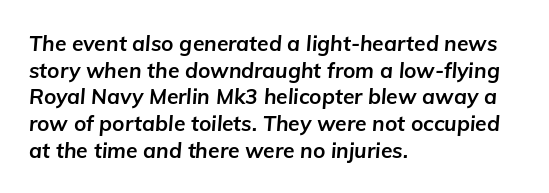
The image shows 21 px bold type, italic (leaning right); set left-aligned, normal line spacing (1.27x), normal letter spacing, not underlined.
